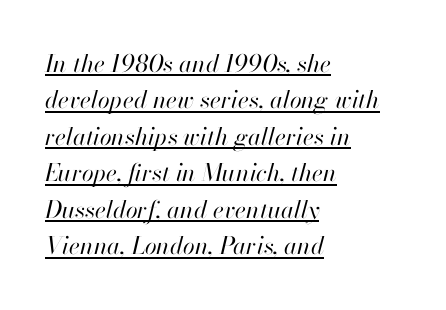
{"italic": "yes", "lean": "right", "slant_degrees": 13, "bold": "no", "underline": "yes", "align": "left", "line_spacing": "normal", "line_spacing_ratio": 1.52, "letter_spacing": "normal", "letter_spacing_em": 0.0, "glyph_px": 24}
